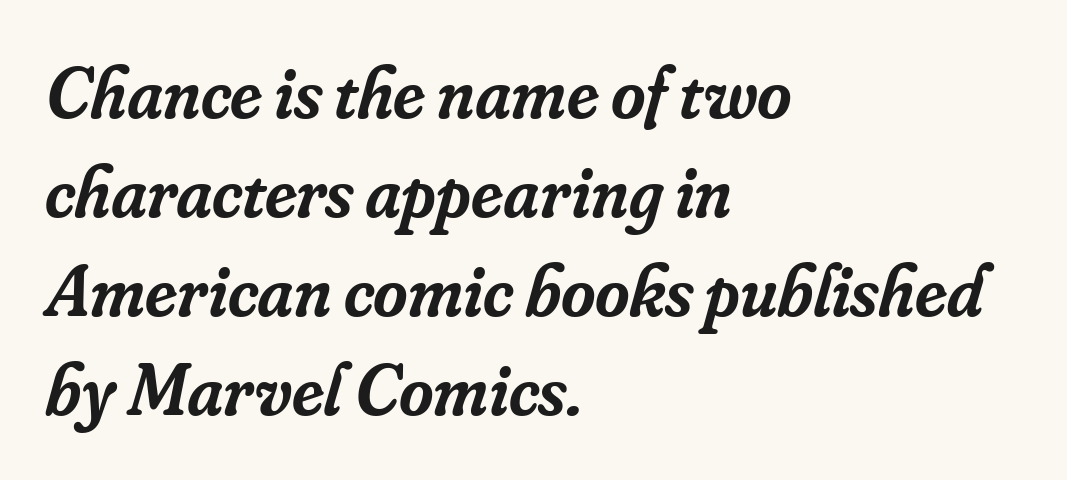
The image shows 74 px semibold serif type, italic (leaning right); set left-aligned, normal line spacing (1.34x), normal letter spacing, not underlined; low stroke contrast and a small x-height.
